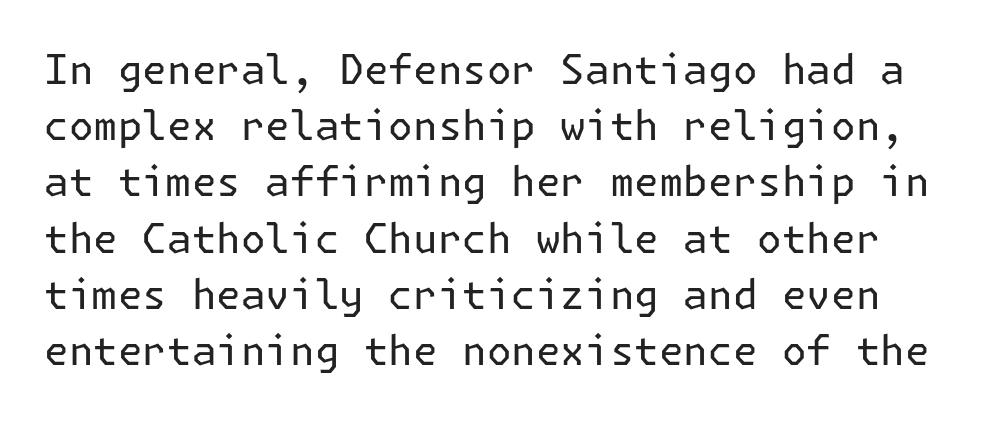
Q: Is the text bold? A: No.
Q: Is the text italic (slanted)? A: No, it is upright.
Q: Is the typeface a serif or a sans-serif typeface? A: Sans-serif.
Q: Is the text underlined? A: No.
Q: Is the spacing between letters normal or unusually wide? A: Normal.
Q: Is the spacing between lines tight, normal or loose? A: Normal.
Q: Width (condensed, normal, or wide)? A: Normal.
Q: Stroke contrast? A: Low.
Q: x-height? A: Medium.
